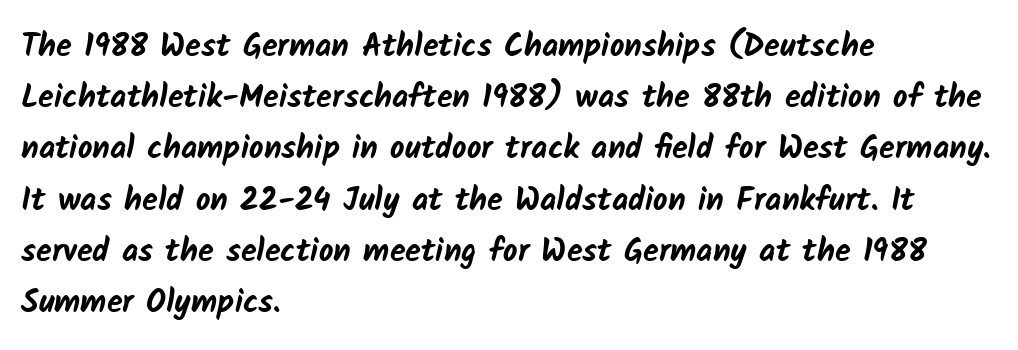
The image shows 32 px bold sans-serif type; set left-aligned, normal line spacing (1.6x), normal letter spacing, not underlined; low stroke contrast and a medium x-height.
